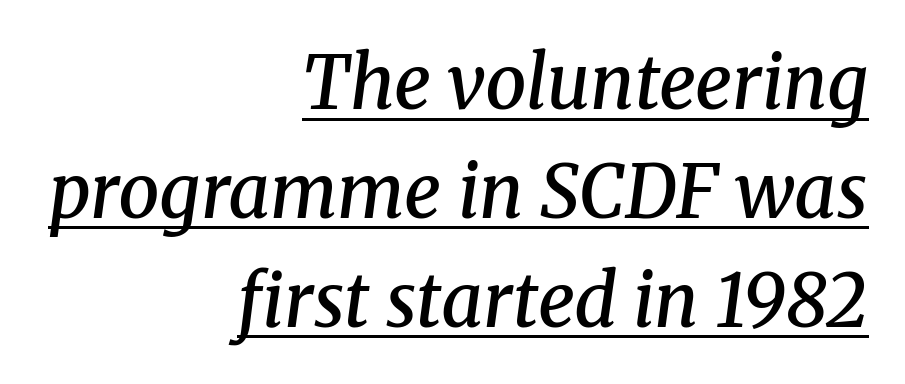
Vertical spacing — default. The font is running at a semibold setting, under full bold. Look at the bottom of the vertical strokes: they flare into serifs here. Nobody touched the tracking dial on this one. Think of a printed novel: that variable character pitch is what you see here.
